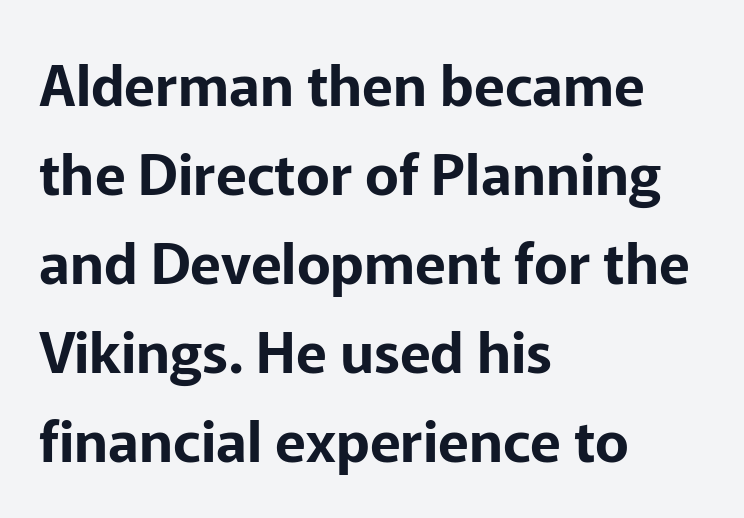
The image shows 57 px sans-serif type, upright; set left-aligned, normal line spacing (1.56x), normal letter spacing, not underlined; low stroke contrast and a medium x-height.
